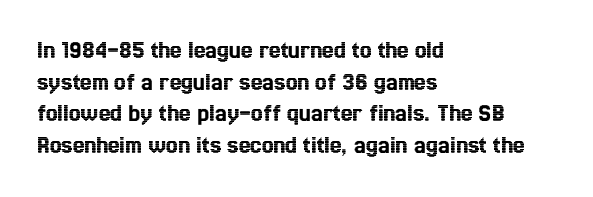
Q: Is the text italic (slanted)? A: No, it is upright.
Q: Is the text underlined? A: No.
Q: How is the paragraph aligned? A: Left-aligned.
Q: Is the spacing between letters normal or unusually wide? A: Normal.
